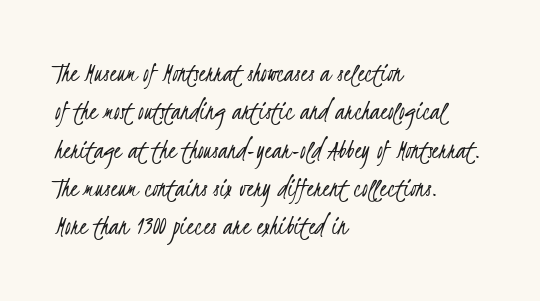
{"serif": "no", "bold": "no", "weight": "light", "width": "condensed", "stroke_contrast": "low", "x_height": "small", "monospaced": "no", "underline": "no", "align": "left", "line_spacing": "normal", "line_spacing_ratio": 1.32, "letter_spacing": "normal", "letter_spacing_em": 0.0, "glyph_px": 29}
